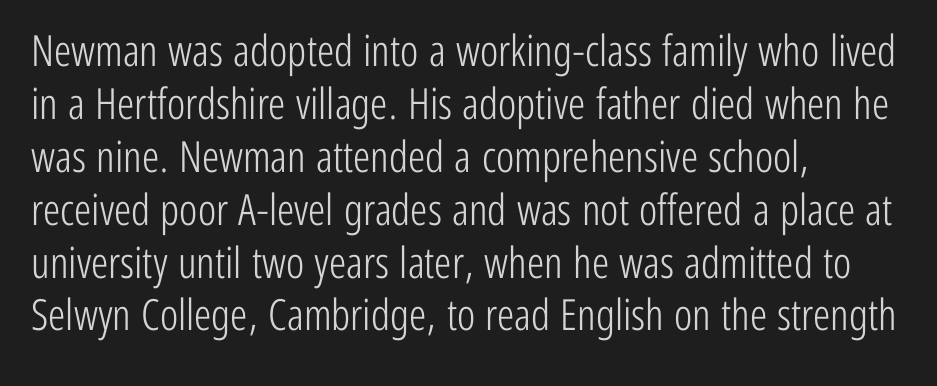
Nobody touched the tracking dial on this one. The rag falls on the right side of this text block. Posture: vertical. Nothing heavy about these letters — not bold at all. Stroke terminals: plain, sans-serif.
